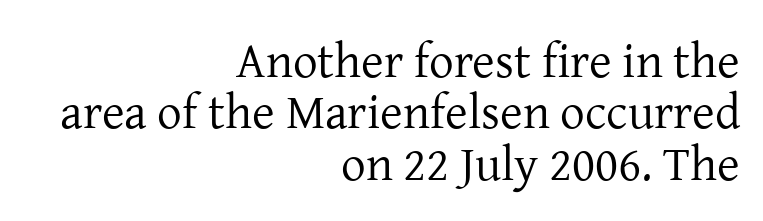
The lines are packed closely together with very little leading. Underlining? Definitely not there. Where is the straight margin? On the right. Character widths vary here, with narrow letters taking less room than wide ones. This reads as an unemphasized weight, regular at the heaviest.
